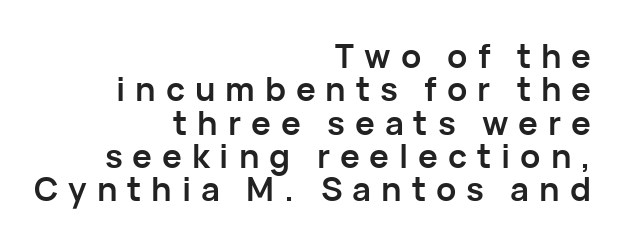
{"serif": "no", "italic": "no", "bold": "yes", "weight": "semibold", "width": "normal", "stroke_contrast": "low", "x_height": "medium", "monospaced": "no", "underline": "no", "align": "right", "line_spacing": "tight", "line_spacing_ratio": 1.01, "letter_spacing": "wide", "letter_spacing_em": 0.3, "glyph_px": 33}
